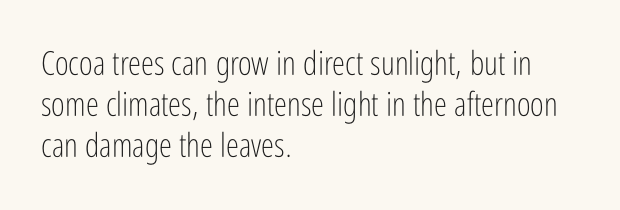
{"serif": "no", "italic": "no", "bold": "no", "weight": "light", "width": "condensed", "stroke_contrast": "low", "x_height": "medium", "monospaced": "no", "underline": "no", "align": "left", "line_spacing_ratio": 1.24, "letter_spacing": "normal", "letter_spacing_em": 0.0, "glyph_px": 33}
